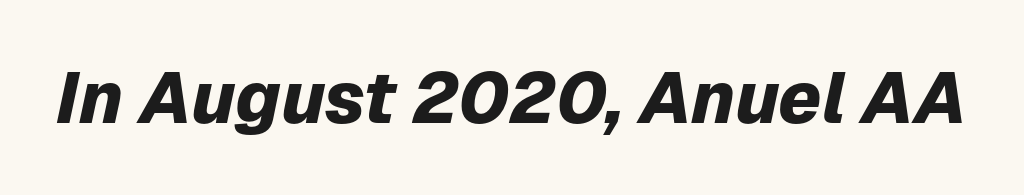
The image shows 72 px heavy type, italic (leaning right); set normal letter spacing, not underlined; low stroke contrast and a medium x-height.
